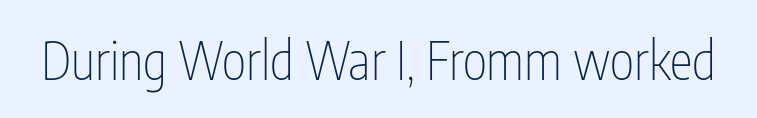
Q: Is the text bold? A: No.
Q: Is the text italic (slanted)? A: No, it is upright.
Q: Is the typeface a serif or a sans-serif typeface? A: Sans-serif.
Q: Is the text underlined? A: No.
Q: Is the spacing between letters normal or unusually wide? A: Normal.
Q: Width (condensed, normal, or wide)? A: Condensed.
Q: Stroke contrast? A: Low.
Q: x-height? A: Medium.
Q: Monospaced? A: No.
